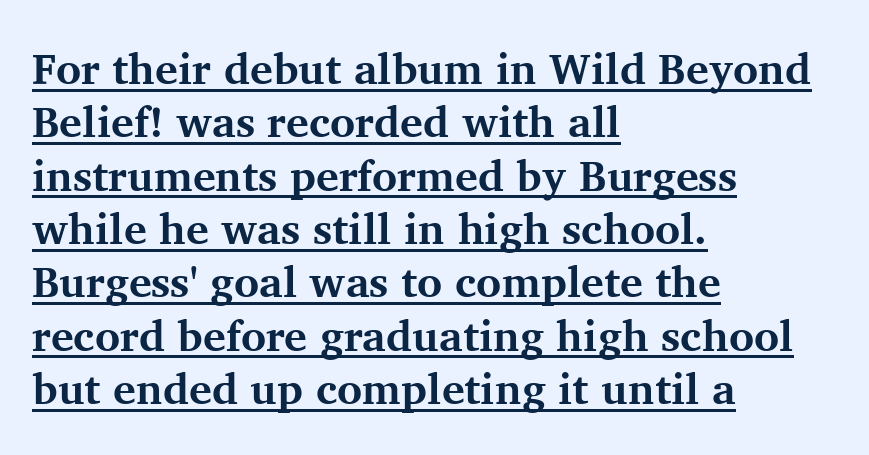
Q: Is the text bold? A: Yes.
Q: Is the text italic (slanted)? A: No, it is upright.
Q: Is the typeface a serif or a sans-serif typeface? A: Serif.
Q: Is the text underlined? A: Yes.
Q: How is the paragraph aligned? A: Left-aligned.
Q: Is the spacing between letters normal or unusually wide? A: Normal.
Q: Width (condensed, normal, or wide)? A: Normal.
Q: Stroke contrast? A: Medium.
Q: x-height? A: Medium.
Q: Monospaced? A: No.
